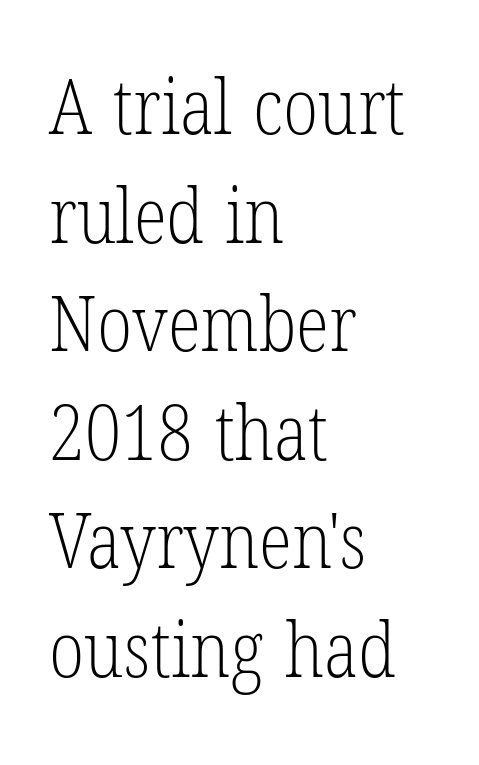
{"serif": "yes", "italic": "no", "bold": "no", "weight": "light", "width": "condensed", "stroke_contrast": "low", "x_height": "medium", "monospaced": "no", "underline": "no", "align": "left", "line_spacing": "normal", "line_spacing_ratio": 1.41, "letter_spacing": "normal", "letter_spacing_em": 0.0, "glyph_px": 77}
